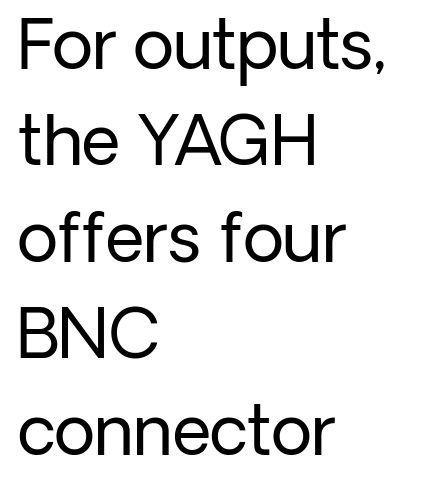
Character widths vary here, with narrow letters taking less room than wide ones. Letter spacing: default. Notice how descenders clear the ascenders below comfortably — that's standard leading. This sample is left-justified, so line endings fall wherever the words run out. The strokes carry an ordinary text weight at most.
